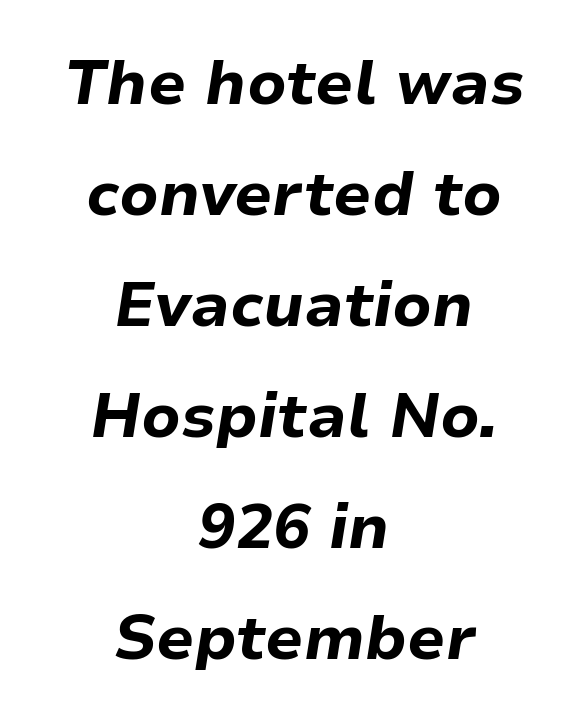
The image shows 62 px bold type, italic (leaning right); set centered, line spacing 1.79x, normal letter spacing, not underlined; low stroke contrast and a medium x-height.
